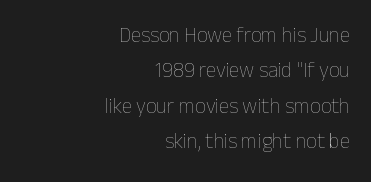
Stroke mass is kept to a normal reading level or below. The type sits square on the baseline with zero lean. You could call the tracking neutral — neither tight nor loose. Compared with a flush-left layout, this one pins lines to the opposite, right side. One glance says typical: line gaps are just what's usual.
